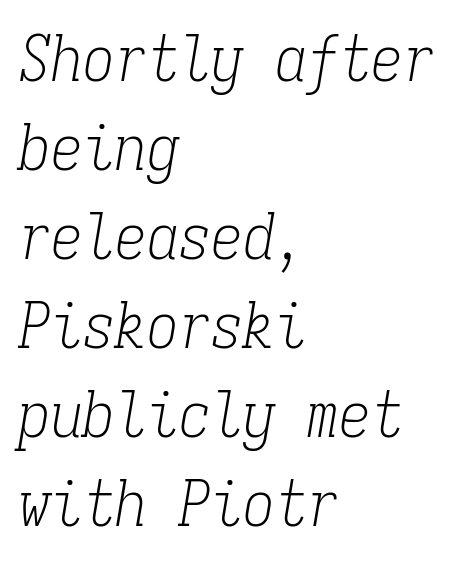
{"serif": "yes", "italic": "yes", "lean": "right", "slant_degrees": 9, "bold": "no", "weight": "light", "width": "condensed", "stroke_contrast": "low", "x_height": "medium", "monospaced": "yes", "underline": "no", "align": "left", "line_spacing": "normal", "line_spacing_ratio": 1.39, "letter_spacing": "normal", "letter_spacing_em": 0.0, "glyph_px": 64}
